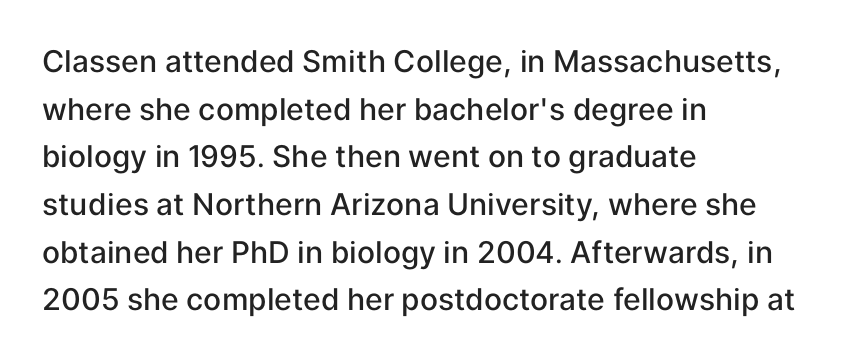
This sample has the flowing, uneven cadence of proportional lettering. Interline gaps are of average width in this sample. The letterforms sit shoulder to shoulder at normal distance. Unlike italic type, these characters show no tilt at all. Underlining? Definitely not there.
